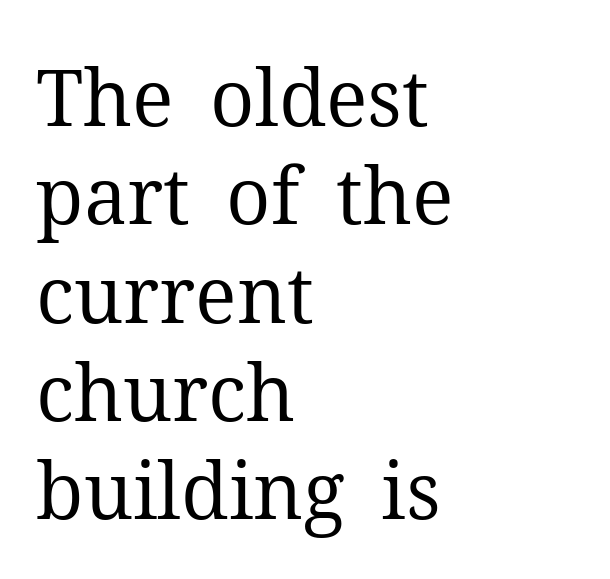
Q: Is the text bold? A: No.
Q: Is the text italic (slanted)? A: No, it is upright.
Q: Is the typeface a serif or a sans-serif typeface? A: Serif.
Q: Is the text underlined? A: No.
Q: How is the paragraph aligned? A: Left-aligned.
Q: Is the spacing between letters normal or unusually wide? A: Normal.
Q: Is the spacing between lines tight, normal or loose? A: Normal.
Q: Width (condensed, normal, or wide)? A: Normal.
Q: Stroke contrast? A: Medium.
Q: x-height? A: Medium.
Q: Monospaced? A: No.
